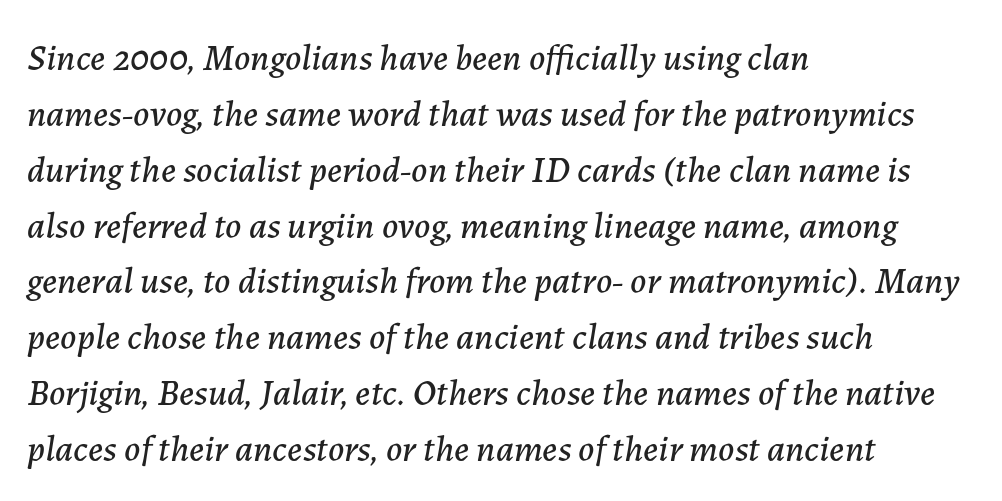
Q: Is the text italic (slanted)? A: Yes, it leans right by about 7 degrees.
Q: Is the text underlined? A: No.
Q: How is the paragraph aligned? A: Left-aligned.
Q: Is the spacing between letters normal or unusually wide? A: Normal.
Q: Is the spacing between lines tight, normal or loose? A: Normal.
Q: Width (condensed, normal, or wide)? A: Normal.
Q: Stroke contrast? A: Low.
Q: x-height? A: Medium.
Q: Monospaced? A: No.
